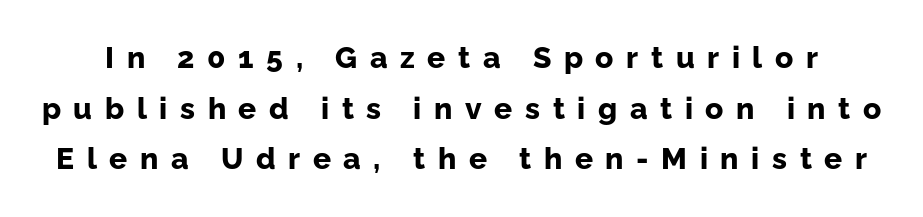
Q: Is the text bold? A: Yes.
Q: Is the text italic (slanted)? A: No, it is upright.
Q: Is the typeface a serif or a sans-serif typeface? A: Sans-serif.
Q: Is the text underlined? A: No.
Q: Is the spacing between letters normal or unusually wide? A: Unusually wide.
Q: Is the spacing between lines tight, normal or loose? A: Normal.
Q: Width (condensed, normal, or wide)? A: Normal.
Q: Stroke contrast? A: Low.
Q: x-height? A: Medium.
Q: Monospaced? A: No.
